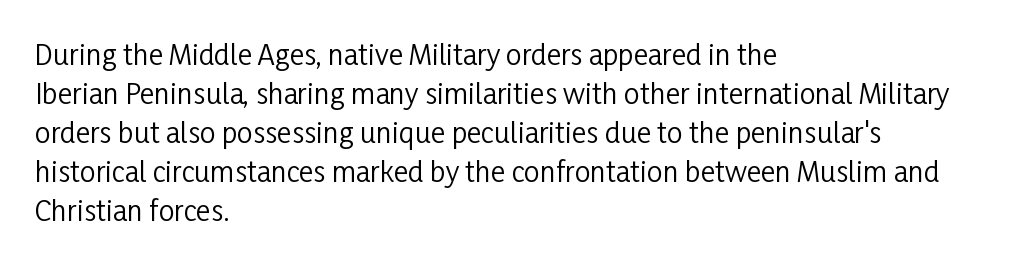
The compositor pushed each line to the left boundary. Is this a fixed-width face? No — the glyphs have proportional, varying widths. The rendering uses a moderate line-height, typical for paragraphs. The face looks like a standard text weight, possibly lighter.
